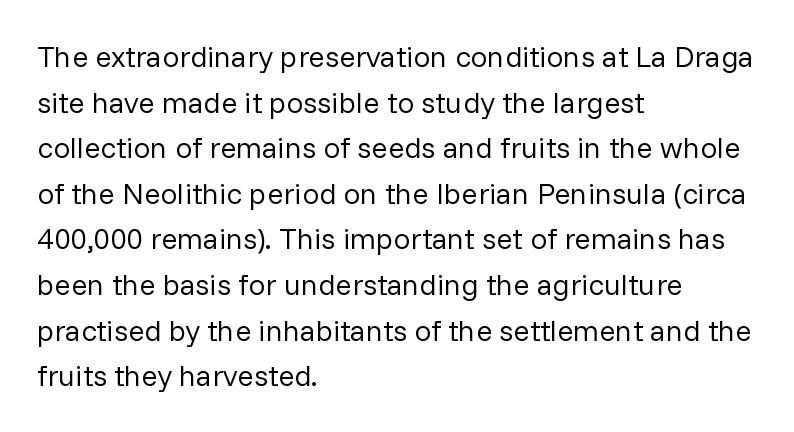
Q: Is the text bold? A: No.
Q: Is the text italic (slanted)? A: No, it is upright.
Q: Is the typeface a serif or a sans-serif typeface? A: Sans-serif.
Q: Is the text underlined? A: No.
Q: How is the paragraph aligned? A: Left-aligned.
Q: Is the spacing between letters normal or unusually wide? A: Normal.
Q: Is the spacing between lines tight, normal or loose? A: Normal.
Q: Width (condensed, normal, or wide)? A: Normal.
Q: Stroke contrast? A: Low.
Q: x-height? A: Medium.
Q: Monospaced? A: No.
